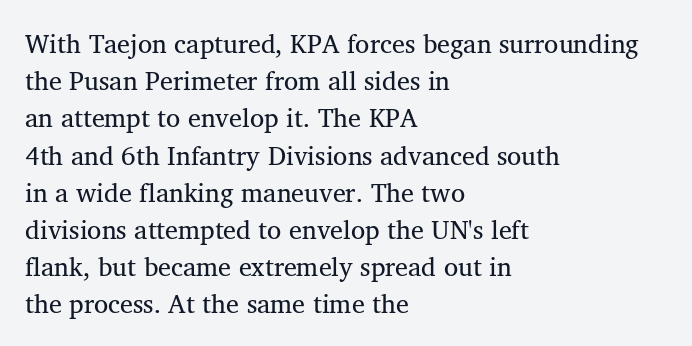
The passage is arranged the way most books set body copy — flush left. No extra tracking has been applied to these lines. You can tell it's not italic because the verticals are truly vertical. The leading is moderate, giving the passage an even texture. The specimen omits any rule beneath the text block's lines.
